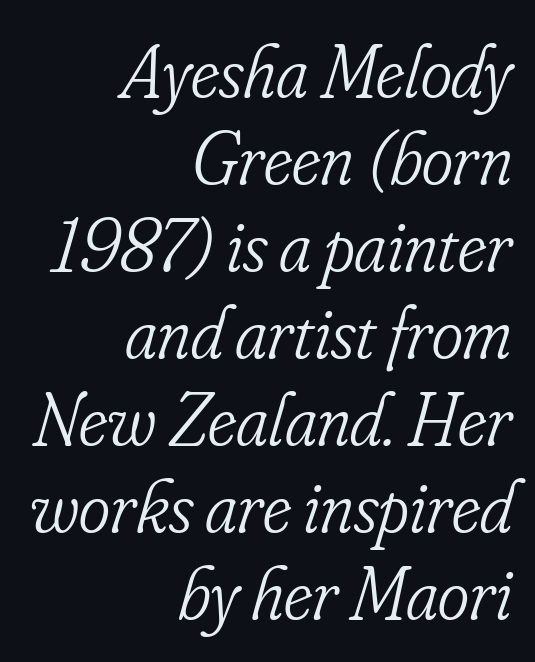
Q: Is the text bold? A: No.
Q: Is the text italic (slanted)? A: Yes, it leans right by about 16 degrees.
Q: Is the typeface a serif or a sans-serif typeface? A: Serif.
Q: Is the text underlined? A: No.
Q: How is the paragraph aligned? A: Right-aligned.
Q: Is the spacing between letters normal or unusually wide? A: Normal.
Q: Width (condensed, normal, or wide)? A: Condensed.
Q: Stroke contrast? A: Low.
Q: x-height? A: Small.
Q: Monospaced? A: No.
